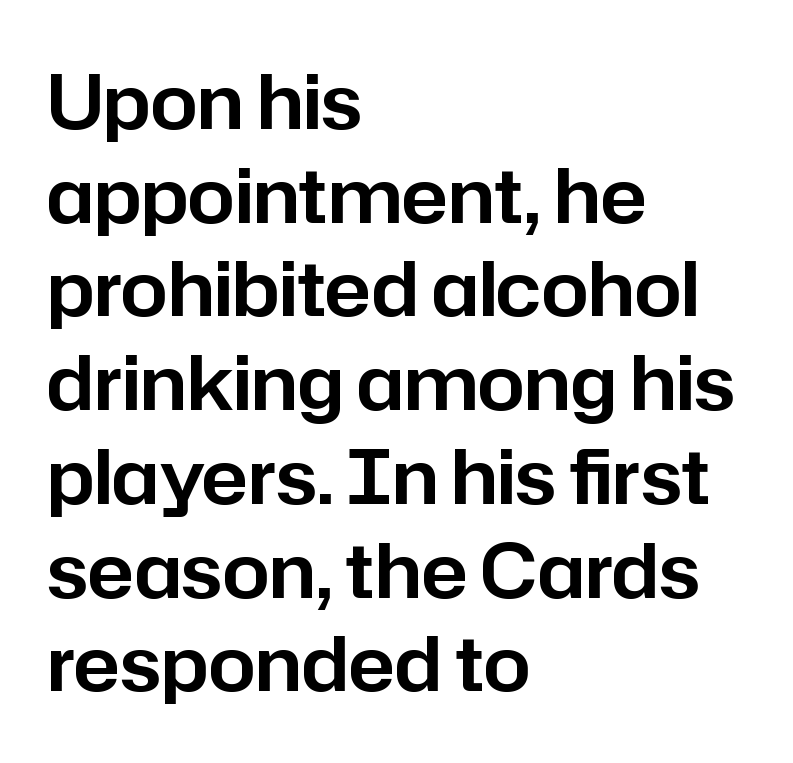
Q: Is the text italic (slanted)? A: No, it is upright.
Q: Is the typeface a serif or a sans-serif typeface? A: Sans-serif.
Q: Is the text underlined? A: No.
Q: How is the paragraph aligned? A: Left-aligned.
Q: Is the spacing between letters normal or unusually wide? A: Normal.
Q: Is the spacing between lines tight, normal or loose? A: Normal.
Q: Width (condensed, normal, or wide)? A: Normal.
Q: Stroke contrast? A: Low.
Q: x-height? A: Medium.
Q: Monospaced? A: No.
